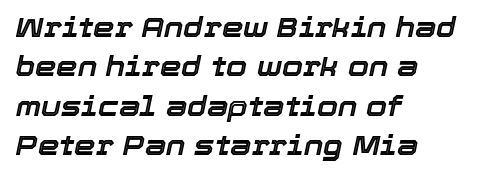
The image shows 27 px text type, italic (leaning right); set left-aligned, normal line spacing (1.46x), normal letter spacing, not underlined.
